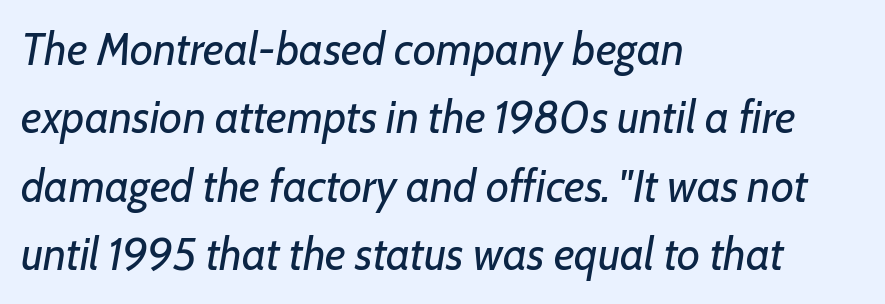
The image shows 45 px regular-weight type, italic (leaning right); set left-aligned, normal line spacing (1.52x), normal letter spacing, not underlined; low stroke contrast and a medium x-height.
